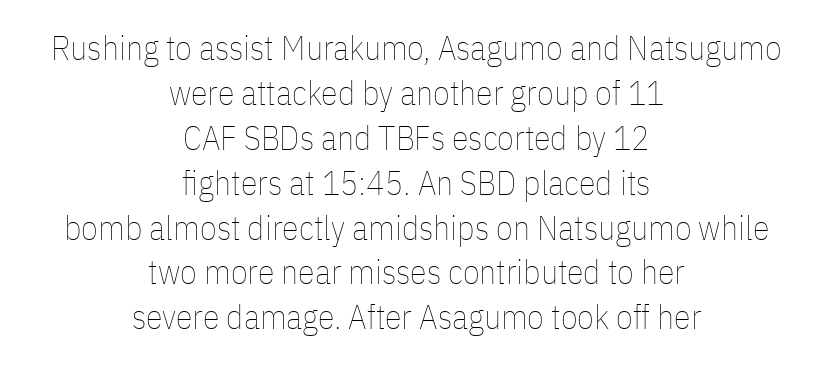
Each letter keeps its own natural width here, so spacing adapts to shape. The space between consecutive lines is moderate. The paragraph shown floats in the horizontal middle. This rendering features lettering with no underline.
